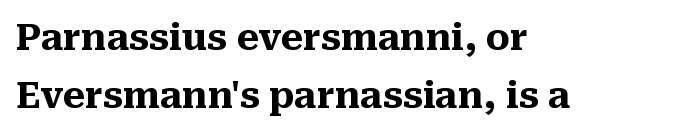
Italic: no, the glyphs are upright roman. Compared with a centered layout, this one pins lines to the left instead. A typesetter would call this proportional, since set widths differ per character. Descenders are the only things crossing below the line.
